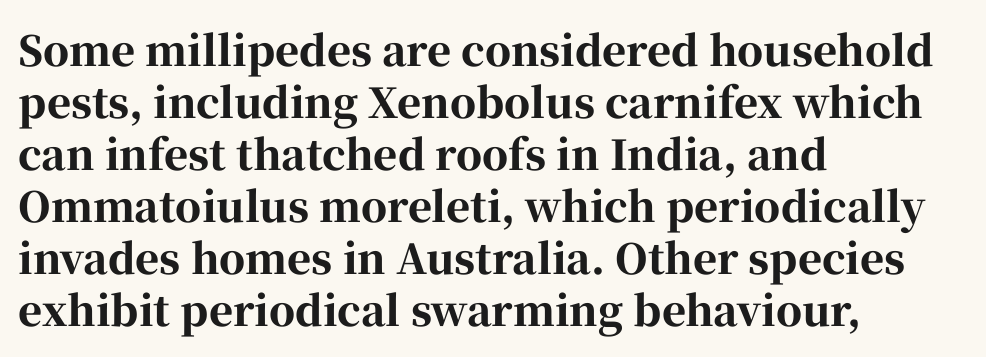
Do the characters align in a grid? No, the font is proportional. Clear beneath every line of the passage. The rag falls on the right side of this text block. These lines sit exactly where default settings would place them. Does the lettering tilt? It doesn't — this is upright. Check where the strokes stop: tiny serifs finish them off.
